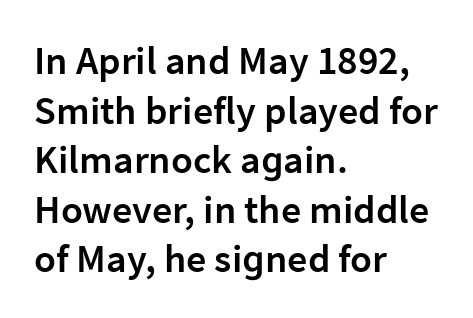
{"serif": "no", "italic": "no", "bold": "semi", "weight": "semibold", "width": "normal", "stroke_contrast": "low", "x_height": "medium", "monospaced": "no", "underline": "no", "align": "left", "line_spacing_ratio": 1.24, "letter_spacing": "normal", "letter_spacing_em": 0.0, "glyph_px": 40}
